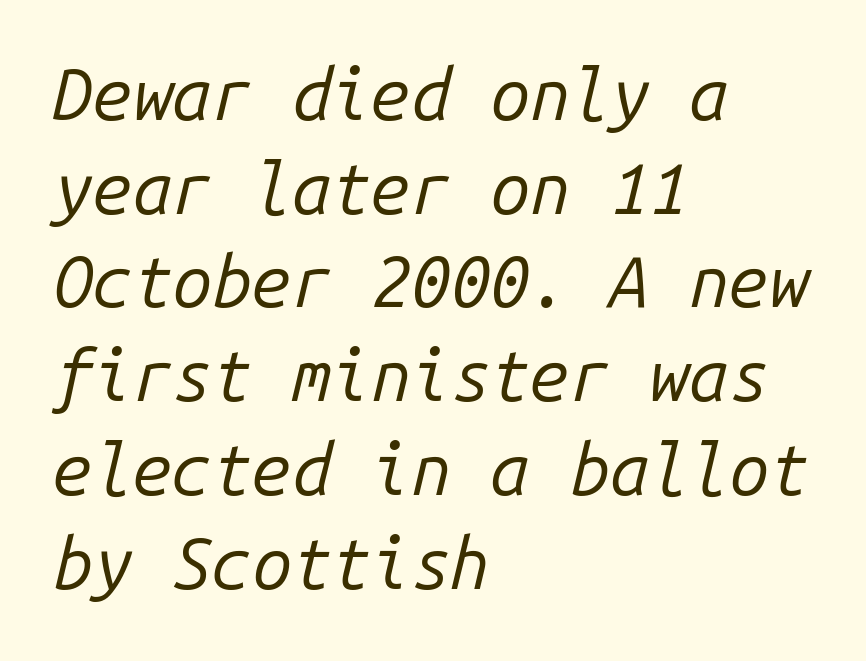
{"italic": "yes", "lean": "right", "slant_degrees": 14, "bold": "no", "weight": "regular", "width": "normal", "stroke_contrast": "low", "x_height": "medium", "monospaced": "yes", "underline": "no", "align": "left", "line_spacing": "normal", "line_spacing_ratio": 1.32, "letter_spacing": "normal", "letter_spacing_em": 0.0, "glyph_px": 71}
